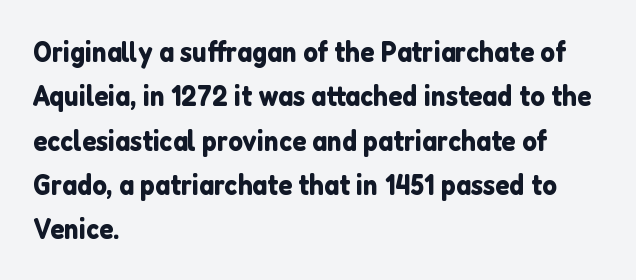
{"serif": "no", "italic": "no", "width": "normal", "stroke_contrast": "low", "x_height": "medium", "monospaced": "no", "underline": "no", "align": "left", "line_spacing": "normal", "line_spacing_ratio": 1.53, "letter_spacing": "normal", "letter_spacing_em": 0.0, "glyph_px": 29}
